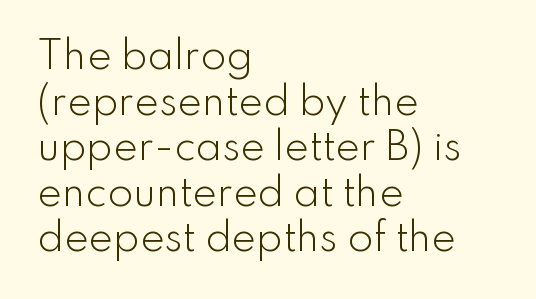
Is the stroke heavy? The answer is a plain regular-or-lighter. Each letter keeps its own natural width here, so spacing adapts to shape. The type family on display is of the sans-serif kind. The axis of the letterforms is exactly vertical. Each row of text sits above clean, open space. Is the block centered? No — it sits flush against the left margin.
